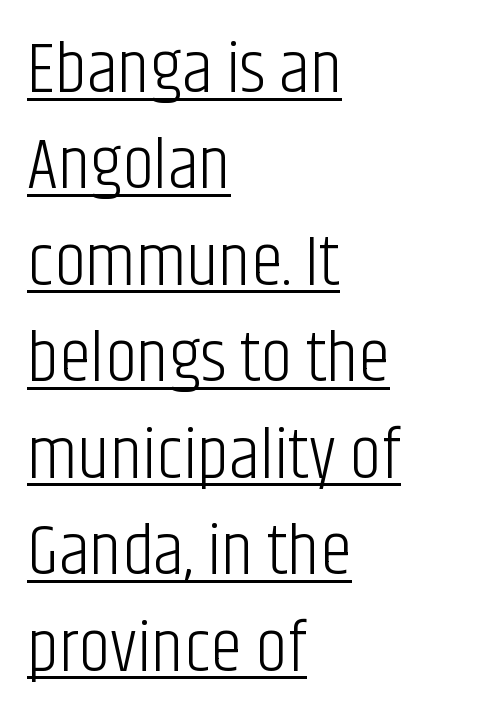
Q: Is the text bold? A: No.
Q: Is the text italic (slanted)? A: No, it is upright.
Q: Is the typeface a serif or a sans-serif typeface? A: Sans-serif.
Q: Is the text underlined? A: Yes.
Q: How is the paragraph aligned? A: Left-aligned.
Q: Is the spacing between letters normal or unusually wide? A: Normal.
Q: Is the spacing between lines tight, normal or loose? A: Normal.
Q: Width (condensed, normal, or wide)? A: Condensed.
Q: Stroke contrast? A: Low.
Q: x-height? A: Large.
Q: Monospaced? A: No.
